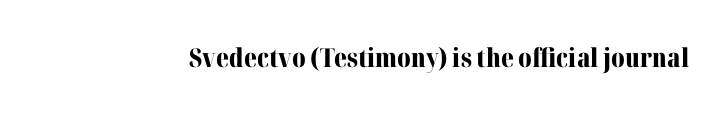
Only glyphs here, with clear space below each row. Rendered with straight, roman letterforms. The glyphs have the mass of a bold cut. Observe the ordinary spacing: letters are neighbours, not strangers.
